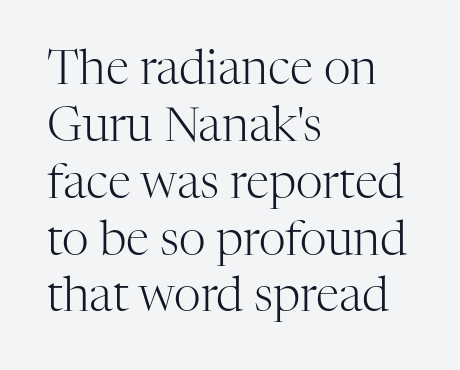
{"serif": "yes", "italic": "no", "bold": "no", "weight": "light", "width": "normal", "stroke_contrast": "high", "x_height": "medium", "monospaced": "no", "underline": "no", "align": "left", "line_spacing_ratio": 1.21, "letter_spacing": "normal", "letter_spacing_em": 0.0, "glyph_px": 47}
